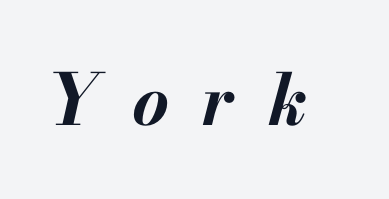
Q: Is the text bold? A: Yes.
Q: Is the text italic (slanted)? A: Yes, it leans right by about 13 degrees.
Q: Is the text underlined? A: No.
Q: Is the spacing between letters normal or unusually wide? A: Unusually wide.
Q: Width (condensed, normal, or wide)? A: Normal.
Q: Stroke contrast? A: Medium.
Q: x-height? A: Small.
Q: Monospaced? A: No.
